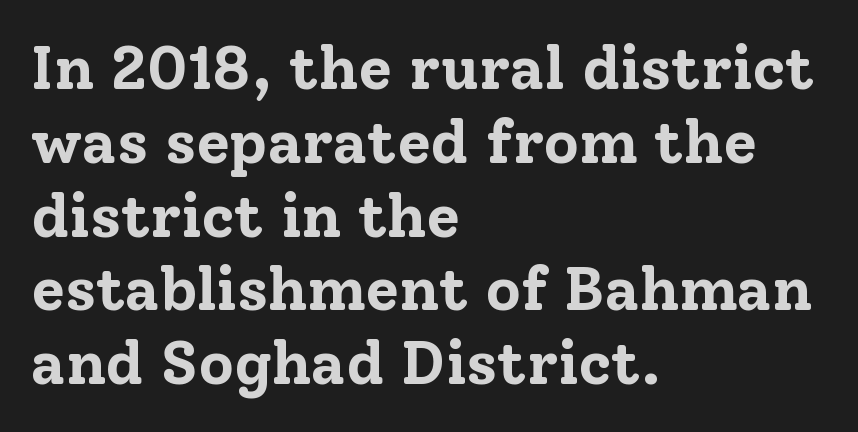
Q: Is the text bold? A: Yes.
Q: Is the text italic (slanted)? A: No, it is upright.
Q: Is the typeface a serif or a sans-serif typeface? A: Serif.
Q: Is the text underlined? A: No.
Q: How is the paragraph aligned? A: Left-aligned.
Q: Is the spacing between letters normal or unusually wide? A: Normal.
Q: Width (condensed, normal, or wide)? A: Normal.
Q: Stroke contrast? A: Low.
Q: x-height? A: Medium.
Q: Monospaced? A: No.
